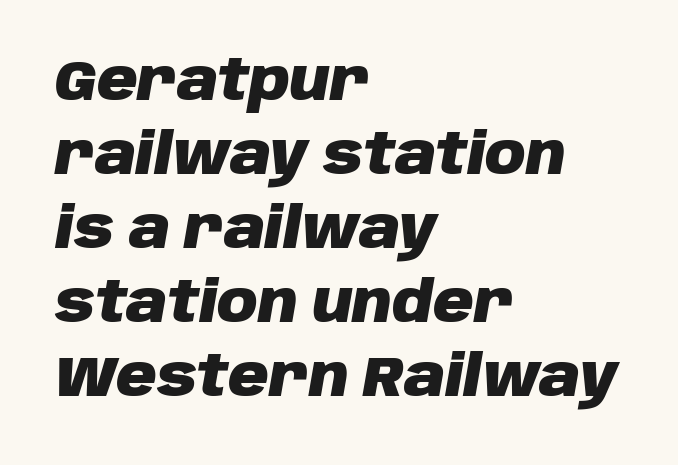
Characters follow at the spacing the type designer built in. This sample has the flowing, uneven cadence of proportional lettering. Vertically, the passage feels balanced, rows spaced as you'd expect. Compared with a centered layout, this one pins lines to the left instead.
